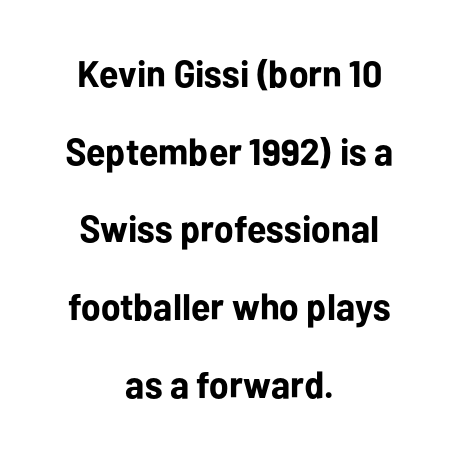
The image shows 37 px bold sans-serif type, upright; set centered, loose line spacing (2.1x), normal letter spacing, not underlined; low stroke contrast and a medium x-height.
